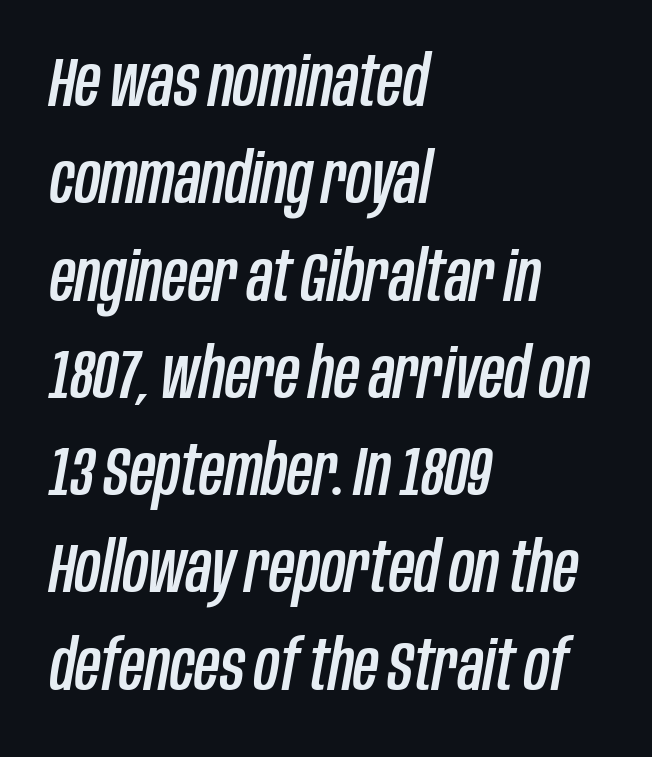
The space between consecutive lines is moderate. Nobody touched the tracking dial on this one. Underlining? Definitely not there. This sample has the flowing, uneven cadence of proportional lettering. Leftover space on each line is placed entirely after the last word.
